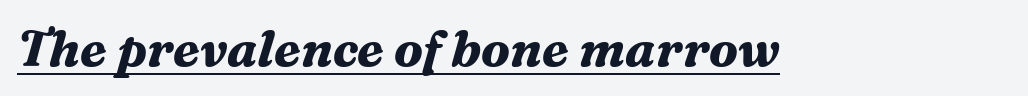
{"serif": "yes", "italic": "yes", "lean": "right", "slant_degrees": 16, "bold": "yes", "weight": "bold", "width": "normal", "stroke_contrast": "medium", "x_height": "medium", "monospaced": "no", "underline": "yes", "letter_spacing": "normal", "letter_spacing_em": 0.0, "glyph_px": 50}
